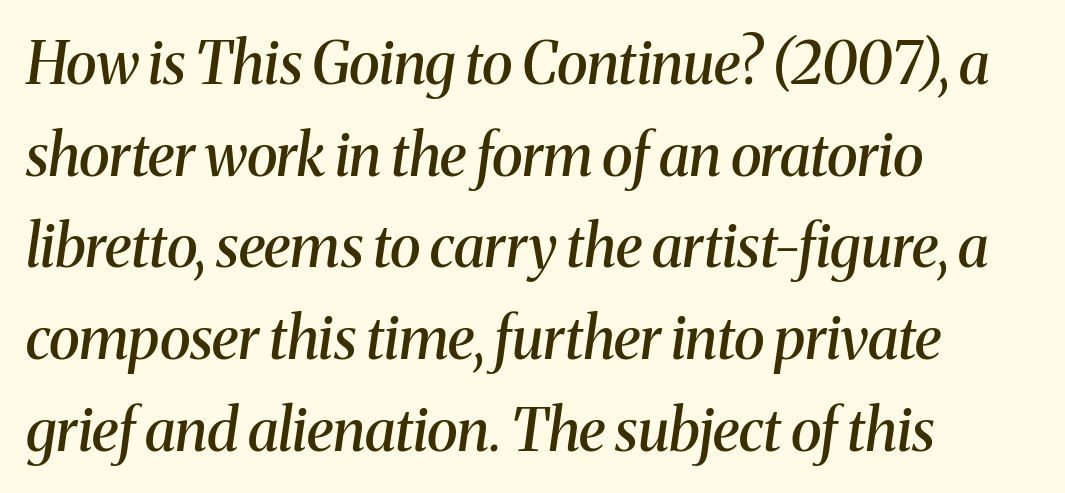
{"serif": "yes", "italic": "yes", "lean": "right", "slant_degrees": 8, "bold": "semi", "weight": "semibold", "width": "normal", "stroke_contrast": "medium", "x_height": "medium", "monospaced": "no", "underline": "no", "align": "left", "line_spacing": "normal", "line_spacing_ratio": 1.58, "letter_spacing": "normal", "letter_spacing_em": 0.0, "glyph_px": 58}
